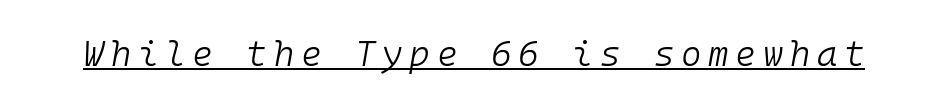
The image shows 35 px light type, italic (leaning right), monospaced; set underlined; low stroke contrast and a medium x-height.
